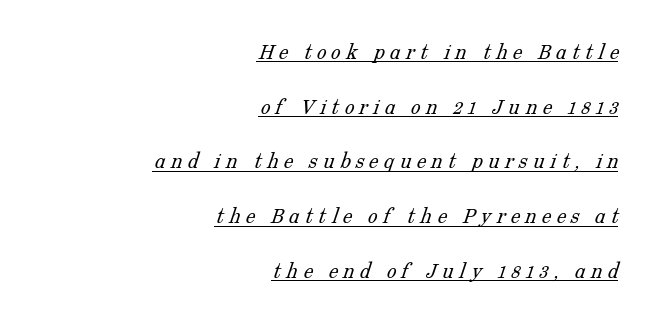
Q: Is the text bold? A: No.
Q: Is the text underlined? A: Yes.
Q: How is the paragraph aligned? A: Right-aligned.
Q: Is the spacing between letters normal or unusually wide? A: Unusually wide.
Q: Is the spacing between lines tight, normal or loose? A: Loose.
